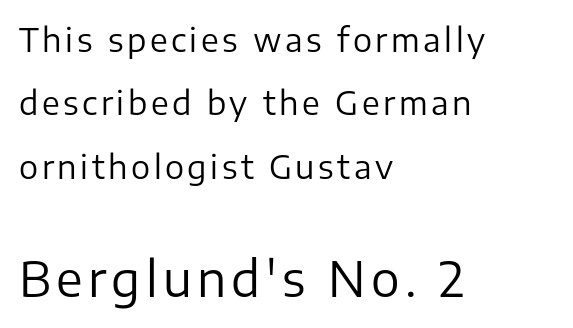
Q: Is the text bold? A: No.
Q: Is the text italic (slanted)? A: No, it is upright.
Q: Is the typeface a serif or a sans-serif typeface? A: Sans-serif.
Q: Is the text underlined? A: No.
Q: How is the paragraph aligned? A: Left-aligned.
Q: Is the spacing between lines tight, normal or loose? A: Loose.
Q: Which block of text is set in a larger size, the first (top) or the second (bottom)? A: The second (bottom) one.
Q: Width (condensed, normal, or wide)? A: Normal.
Q: Stroke contrast? A: Low.
Q: x-height? A: Medium.
Q: Monospaced? A: No.
